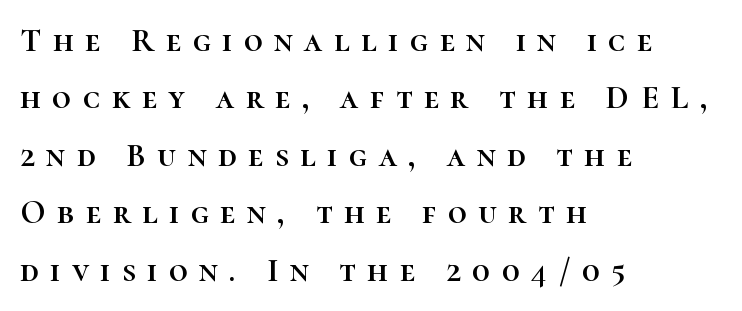
{"italic": "no", "width": "normal", "stroke_contrast": "high", "x_height": "medium", "monospaced": "no", "underline": "no", "align": "left", "line_spacing_ratio": 1.74, "letter_spacing": "wide", "letter_spacing_em": 0.35, "glyph_px": 33}
